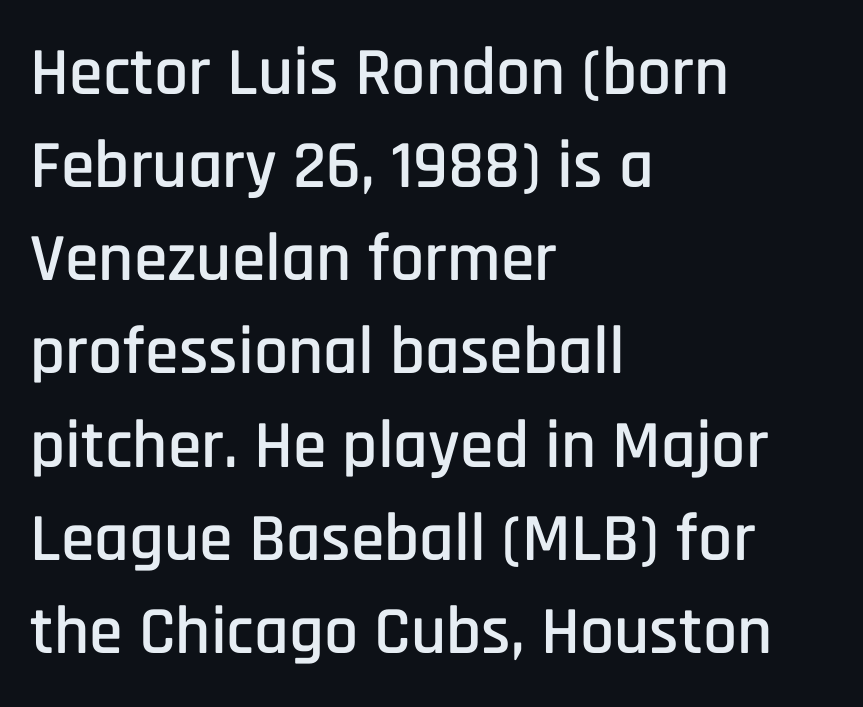
This sample is left-justified, so line endings fall wherever the words run out. When letters stand straight like this, we call the style roman or upright. Is this a sans? Yes — the strokes have no serifs. Descender tails drop into unmarked territory. Students, observe: this is what conventionally led text looks like.
